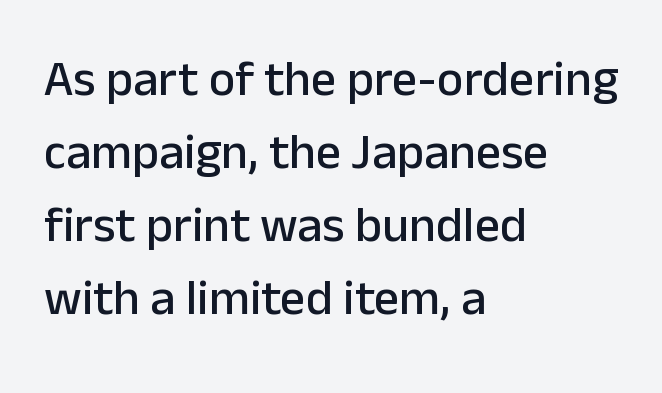
The image shows 50 px sans-serif type, upright; set left-aligned, normal line spacing (1.46x), normal letter spacing, not underlined; low stroke contrast and a medium x-height.
